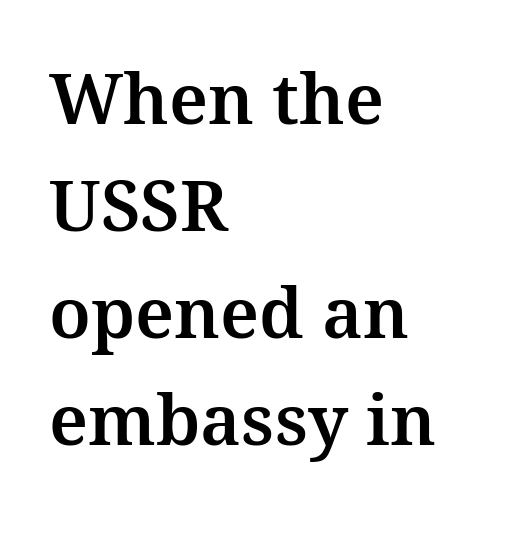
The image shows 70 px serif type, upright; set left-aligned, normal line spacing (1.53x), normal letter spacing, not underlined; medium stroke contrast and a medium x-height.
